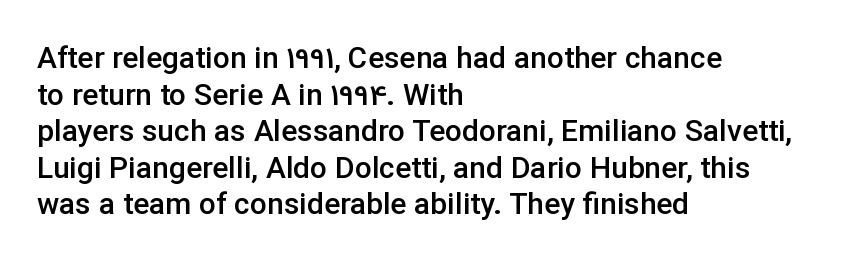
The horizontal fit of the characters is conventional and even. Stroke terminals: plain, sans-serif. Is this a fixed-width face? No — the glyphs have proportional, varying widths. Upright lettering throughout. The rendering anchors every line to the left-hand side.
